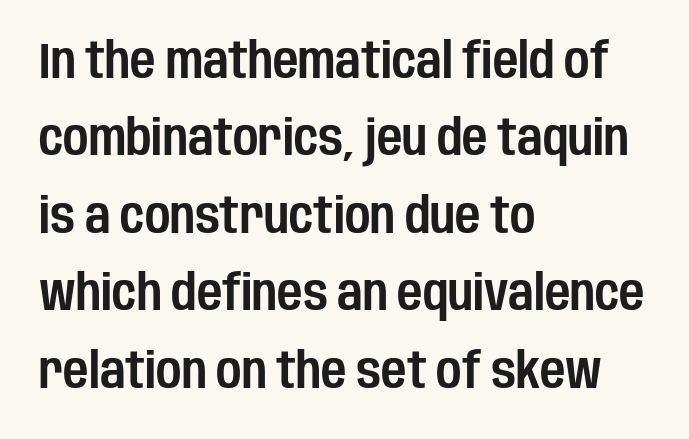
The image shows 49 px condensed sans-serif type, upright; set left-aligned, normal line spacing (1.58x), normal letter spacing, not underlined; low stroke contrast and a large x-height.
